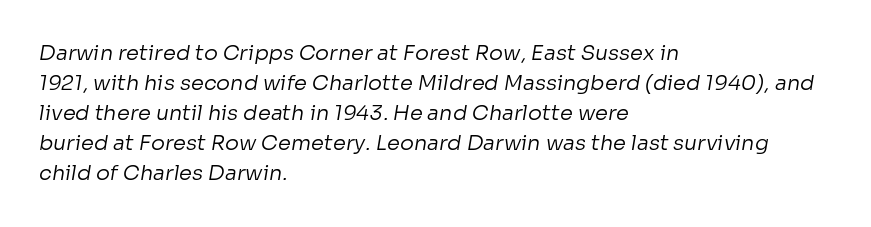
Q: Is the text bold? A: No.
Q: Is the text underlined? A: No.
Q: How is the paragraph aligned? A: Left-aligned.
Q: Is the spacing between letters normal or unusually wide? A: Normal.
Q: Is the spacing between lines tight, normal or loose? A: Normal.
